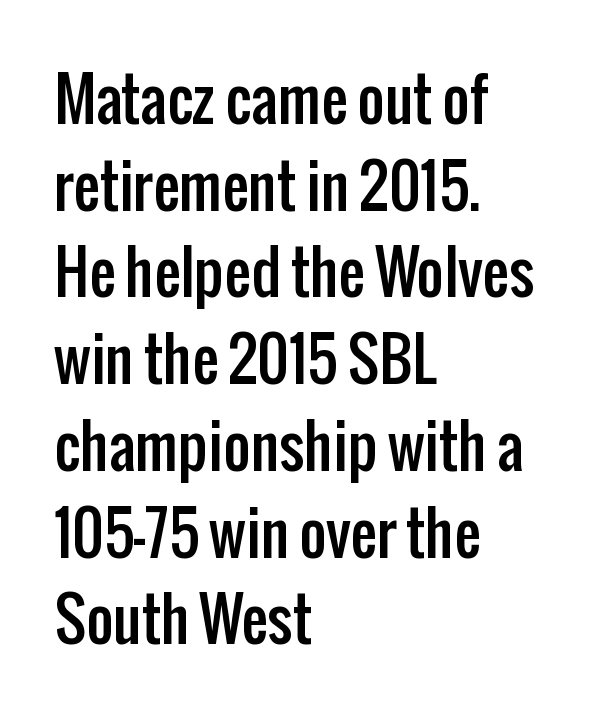
The image shows 59 px condensed sans-serif type, upright; set left-aligned, normal line spacing (1.47x), normal letter spacing, not underlined; low stroke contrast and a medium x-height.
